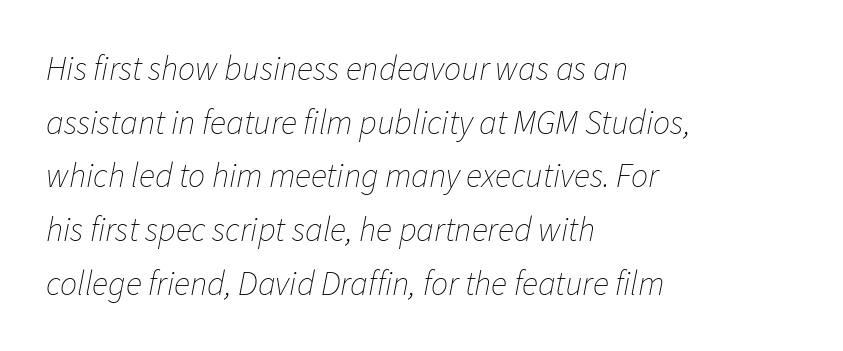
{"italic": "yes", "lean": "right", "slant_degrees": 11, "bold": "no", "weight": "thin", "width": "normal", "stroke_contrast": "low", "x_height": "medium", "monospaced": "no", "underline": "no", "align": "left", "line_spacing": "normal", "line_spacing_ratio": 1.58, "letter_spacing": "normal", "letter_spacing_em": 0.0, "glyph_px": 34}
